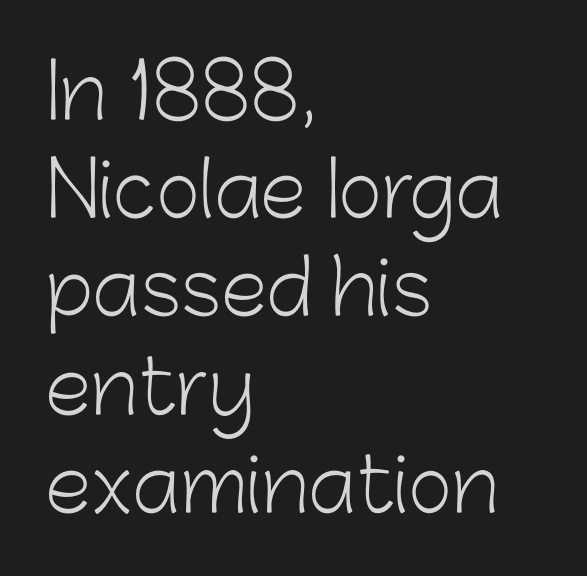
Q: Is the text bold? A: No.
Q: Is the text italic (slanted)? A: No, it is upright.
Q: Is the typeface a serif or a sans-serif typeface? A: Sans-serif.
Q: Is the text underlined? A: No.
Q: How is the paragraph aligned? A: Left-aligned.
Q: Is the spacing between letters normal or unusually wide? A: Normal.
Q: Is the spacing between lines tight, normal or loose? A: Normal.
Q: Width (condensed, normal, or wide)? A: Normal.
Q: Stroke contrast? A: Low.
Q: x-height? A: Medium.
Q: Monospaced? A: No.
